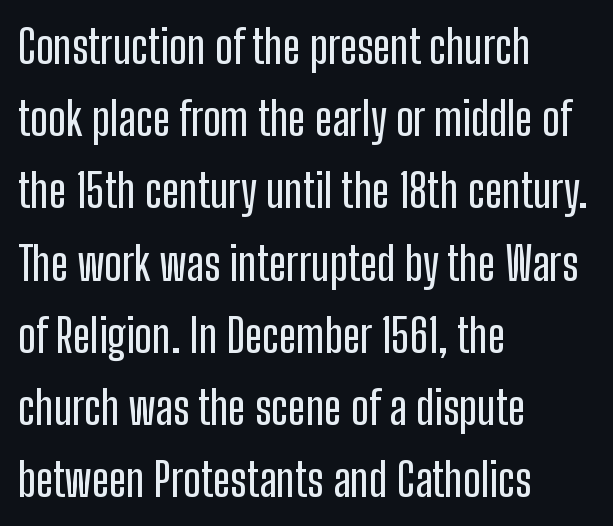
A typesetter would call this proportional, since set widths differ per character. These lines were composed using upright roman letters. The space directly below the letters is spotless. The paragraph has a hard left edge and a soft right edge. The passage shown stacks its lines at a standard gap. The rendering keeps characters at their native spacing.
